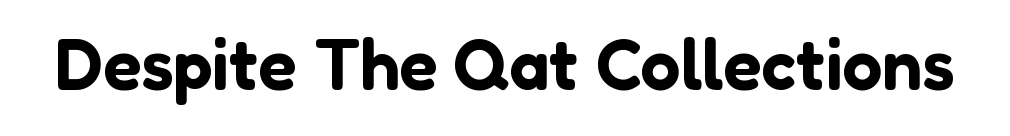
{"serif": "no", "italic": "no", "width": "normal", "stroke_contrast": "low", "x_height": "medium", "monospaced": "no", "underline": "no", "letter_spacing": "normal", "letter_spacing_em": 0.0, "glyph_px": 71}
